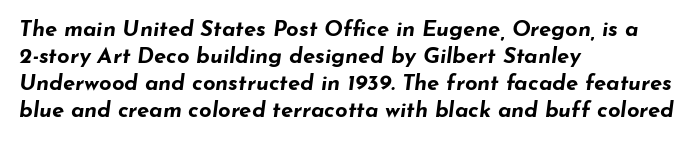
The image shows 22 px bold type, italic (leaning right); set left-aligned, line spacing 1.22x, normal letter spacing, not underlined.
